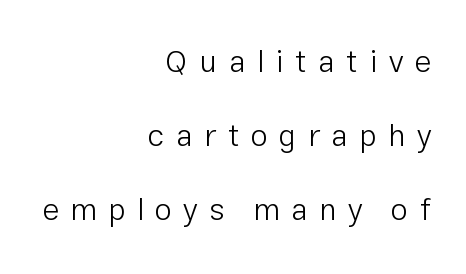
{"serif": "no", "italic": "no", "bold": "no", "weight": "light", "width": "normal", "stroke_contrast": "low", "x_height": "medium", "monospaced": "no", "underline": "no", "align": "right", "line_spacing": "loose", "line_spacing_ratio": 2.38, "letter_spacing": "wide", "letter_spacing_em": 0.37, "glyph_px": 31}
